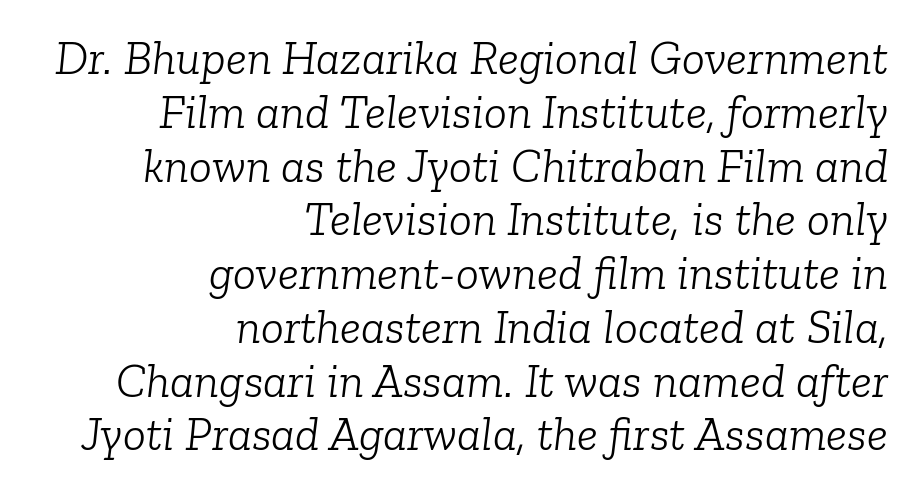
The image shows 48 px light serif type, italic (leaning right); set right-aligned, tight line spacing (1.12x), normal letter spacing, not underlined; low stroke contrast and a medium x-height.
